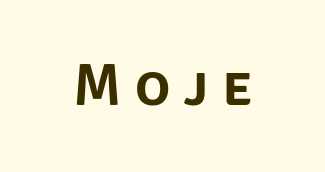
The glyphs are unaccompanied by any horizontal stroke below them. The type family on display is of the sans-serif kind. Here the glyphs are tracked loosely, breaking word shapes into spaced letters. Posture: straight, roman, zero tilt. A typesetter would call this proportional, since set widths differ per character.
